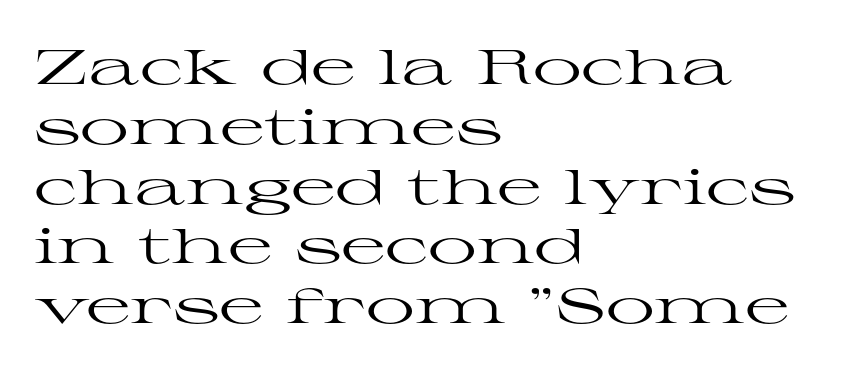
Is this a sans? No — the strokes have serifs. Tracking value appears to be zero — textbook default spacing. Tall strokes in this sample are plumb rather than angled. Descenders are the only things crossing below the line. This is not heavy type; no bold has been used. Compared with a centered layout, this one pins lines to the left instead.
